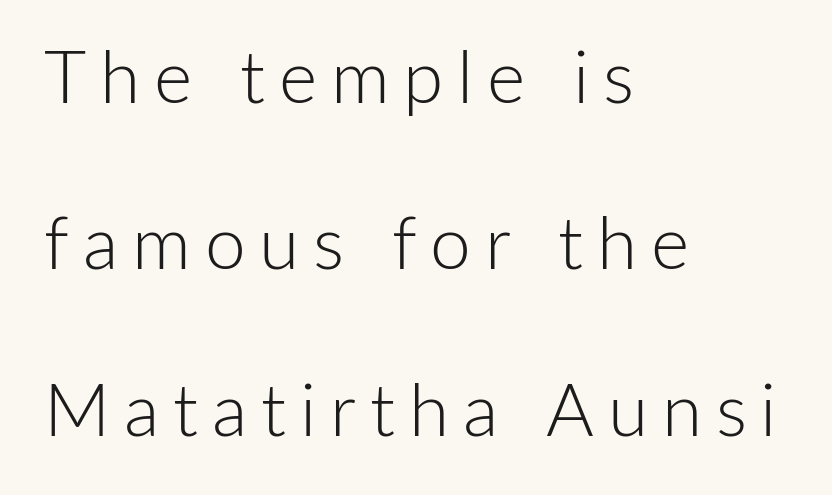
Horizontal alignment here is leftward, the default for most running prose. Here the designer chose a conventional face with non-uniform glyph widths. Is this a heavy cut? Hardly; it is regular or lighter. Check where the strokes stop: nothing finishes them off — pure sans.
